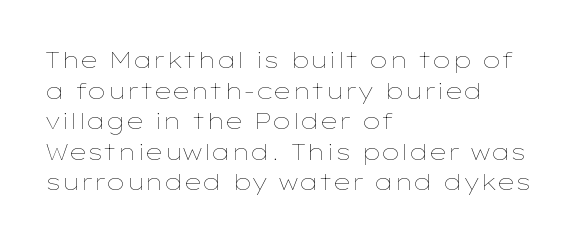
Q: Is the text bold? A: No.
Q: Is the text italic (slanted)? A: No, it is upright.
Q: Is the text underlined? A: No.
Q: How is the paragraph aligned? A: Left-aligned.
Q: Is the spacing between letters normal or unusually wide? A: Normal.
Q: Is the spacing between lines tight, normal or loose? A: Normal.
